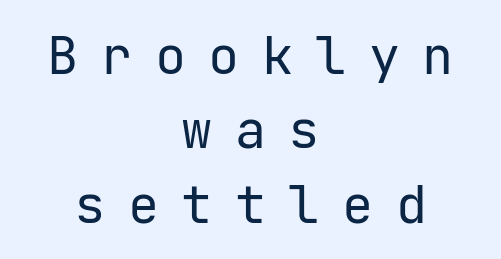
Q: Is the text bold? A: No.
Q: Is the text italic (slanted)? A: No, it is upright.
Q: Is the typeface a serif or a sans-serif typeface? A: Sans-serif.
Q: Is the text underlined? A: No.
Q: How is the paragraph aligned? A: Centered.
Q: Is the spacing between letters normal or unusually wide? A: Unusually wide.
Q: Is the spacing between lines tight, normal or loose? A: Normal.
Q: Width (condensed, normal, or wide)? A: Normal.
Q: Stroke contrast? A: Low.
Q: x-height? A: Medium.
